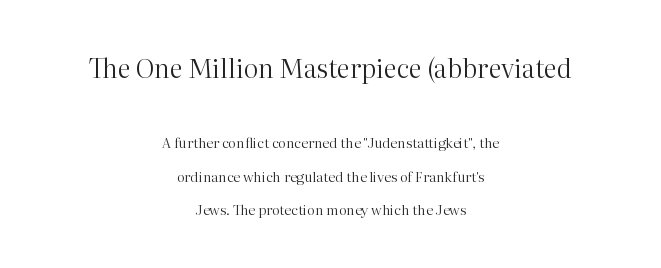
Letters rest on an invisible, unmarked baseline. The letters stand upright; this is a roman face. Large over small — that's the arrangement of the two blocks here. The text block is weighted toward neither margin, spreading evenly from the middle. The letterforms sit at book weight or below. Loosely led — the rows are spread out.
